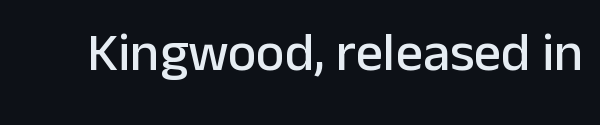
Check under the words: just untouched page. Observe the ordinary spacing: letters are neighbours, not strangers. The type family on display is of the sans-serif kind. Here the designer chose a conventional face with non-uniform glyph widths. The typography opts for an upright posture over an oblique one.
